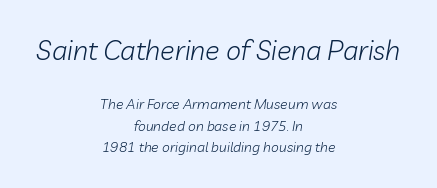
The image shows 27 px text type, italic (leaning right); set centered, normal line spacing (1.51x), normal letter spacing, not underlined; the first (top) block is 1.93x larger.
